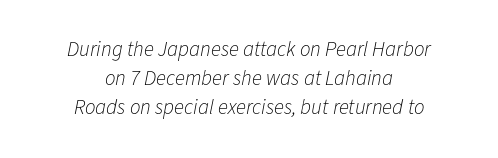
{"italic": "yes", "lean": "right", "slant_degrees": 11, "bold": "no", "underline": "no", "align": "center", "line_spacing": "normal", "line_spacing_ratio": 1.39, "letter_spacing": "normal", "letter_spacing_em": 0.0, "glyph_px": 21}
